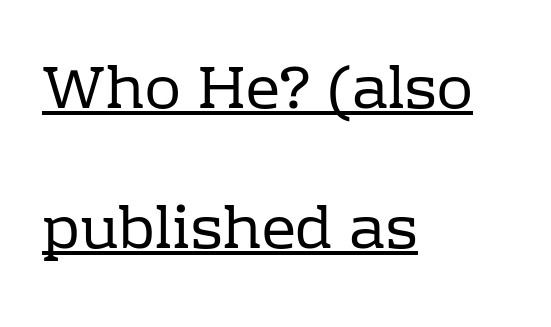
{"serif": "yes", "italic": "no", "bold": "no", "weight": "regular", "width": "normal", "stroke_contrast": "low", "x_height": "medium", "monospaced": "no", "underline": "yes", "align": "left", "line_spacing": "loose", "line_spacing_ratio": 2.33, "letter_spacing": "normal", "letter_spacing_em": 0.0, "glyph_px": 60}
